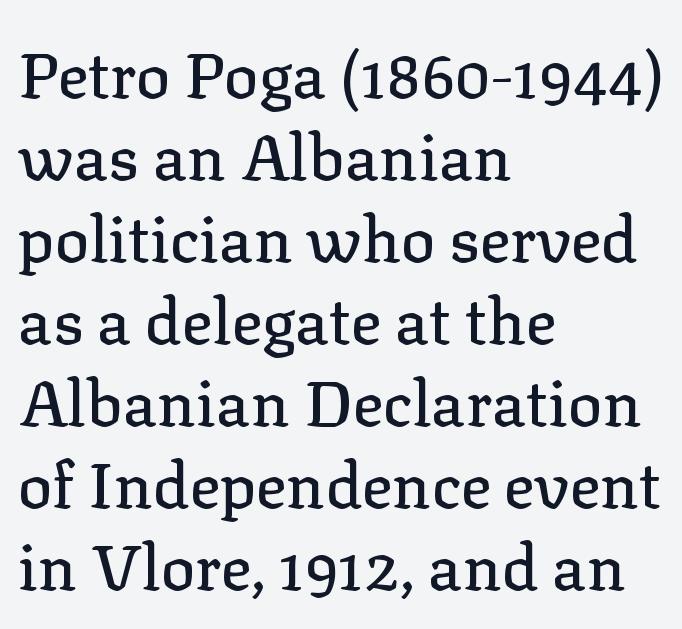
Q: Is the text italic (slanted)? A: No, it is upright.
Q: Is the typeface a serif or a sans-serif typeface? A: Serif.
Q: Is the text underlined? A: No.
Q: How is the paragraph aligned? A: Left-aligned.
Q: Is the spacing between letters normal or unusually wide? A: Normal.
Q: Is the spacing between lines tight, normal or loose? A: Normal.
Q: Width (condensed, normal, or wide)? A: Normal.
Q: Stroke contrast? A: Low.
Q: x-height? A: Medium.
Q: Monospaced? A: No.
